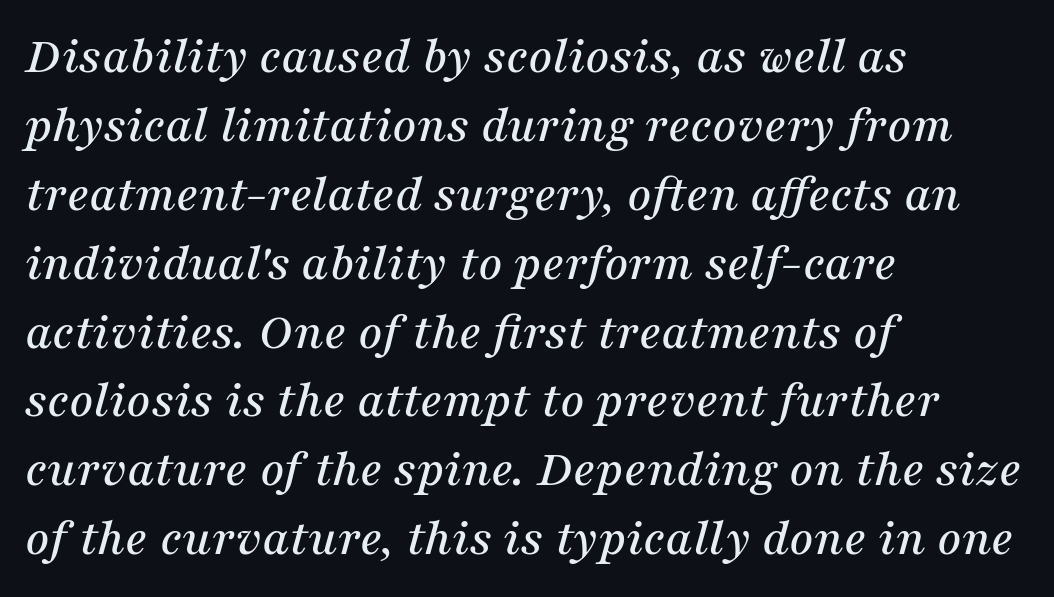
A student would call this left alignment; a typographer would say flush left, rag right. Does the leading feel generous? No, just average. A typesetter would call this proportional, since set widths differ per character. If you drew a line through each stem, it would be angled. The foot of each line stays bare and open. This rendering leaves character spacing at its baseline value.
